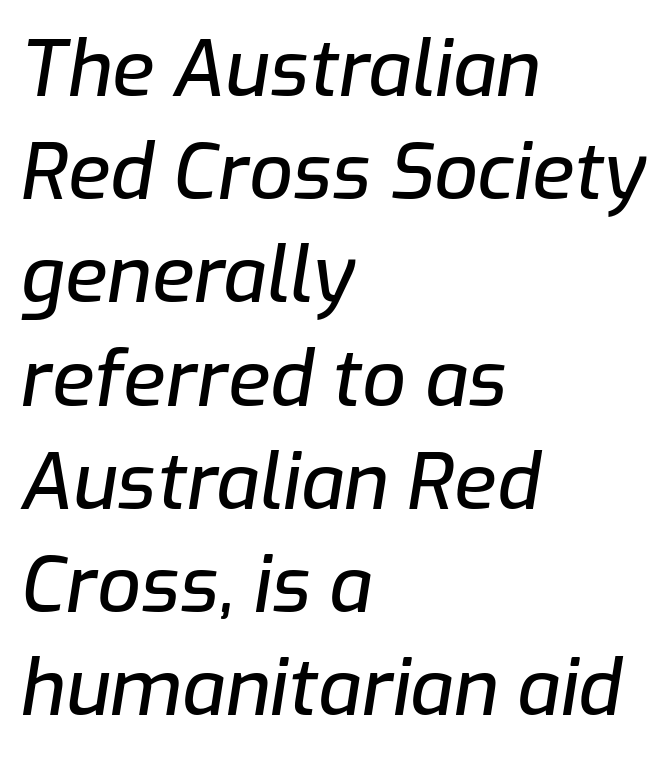
The image shows 77 px text type, italic (leaning right); set left-aligned, normal line spacing (1.34x), normal letter spacing, not underlined; low stroke contrast and a medium x-height.
